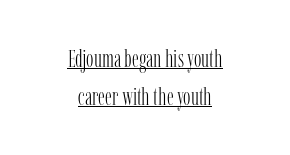
Which margin do the lines hug? Neither — every line sits in the middle. Standard letterfit; no display-style spreading of the glyphs. Is there any slant? The stems are plumb. Does the leading feel generous? No, just average. Looks like someone drew a line under every word here. No letter is thick-stroked: the sample isn't bold.
